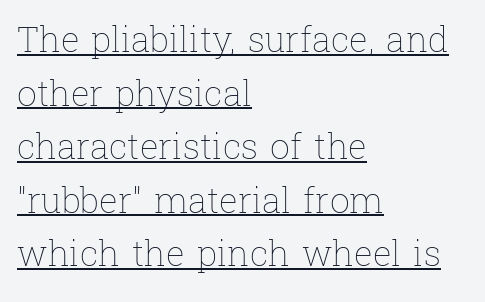
Between one letter and the next there's only the usual sliver of space. Ink coverage per letter is moderate at most. Leading: standard. Students, observe the line beneath the letters — that is underlining.
